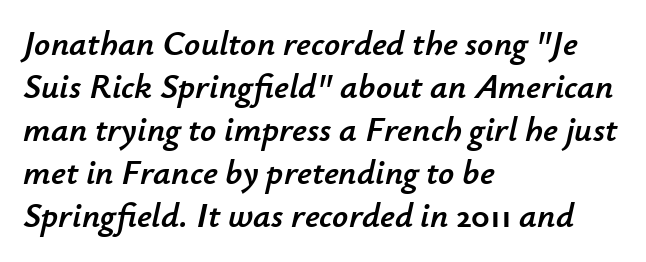
Q: Is the text italic (slanted)? A: Yes, it leans right by about 12 degrees.
Q: Is the text underlined? A: No.
Q: How is the paragraph aligned? A: Left-aligned.
Q: Is the spacing between letters normal or unusually wide? A: Normal.
Q: Width (condensed, normal, or wide)? A: Normal.
Q: Stroke contrast? A: Low.
Q: x-height? A: Small.
Q: Monospaced? A: No.
